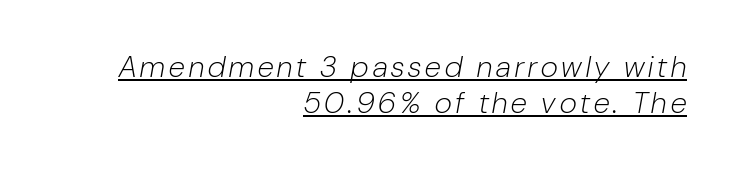
Q: Is the text bold? A: No.
Q: Is the text italic (slanted)? A: Yes, it leans right by about 10 degrees.
Q: Is the text underlined? A: Yes.
Q: How is the paragraph aligned? A: Right-aligned.
Q: Width (condensed, normal, or wide)? A: Condensed.
Q: Stroke contrast? A: Low.
Q: x-height? A: Medium.
Q: Monospaced? A: No.
